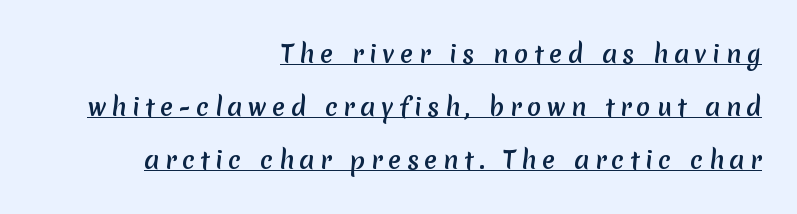
A typesetter would call this heavily tracked-out type. Underlining? Definitely there. Right-aligned paragraph, ragged on the left. Loosely led — the rows are spread out.
